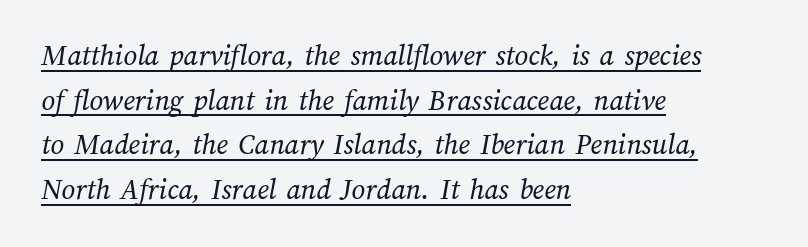
Q: Is the text bold? A: No.
Q: Is the text underlined? A: Yes.
Q: How is the paragraph aligned? A: Left-aligned.
Q: Is the spacing between letters normal or unusually wide? A: Normal.
Q: Is the spacing between lines tight, normal or loose? A: Normal.
Q: Width (condensed, normal, or wide)? A: Normal.
Q: Stroke contrast? A: Medium.
Q: x-height? A: Medium.
Q: Monospaced? A: No.
